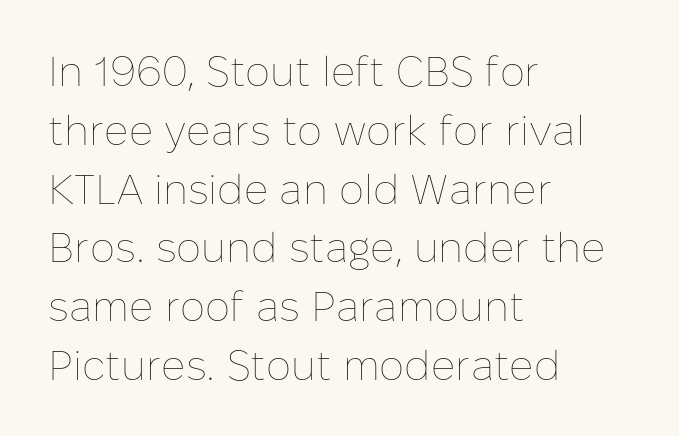
Q: Is the text bold? A: No.
Q: Is the text italic (slanted)? A: No, it is upright.
Q: Is the text underlined? A: No.
Q: How is the paragraph aligned? A: Left-aligned.
Q: Is the spacing between letters normal or unusually wide? A: Normal.
Q: Is the spacing between lines tight, normal or loose? A: Normal.
Q: Width (condensed, normal, or wide)? A: Normal.
Q: Stroke contrast? A: Low.
Q: x-height? A: Medium.
Q: Monospaced? A: No.
